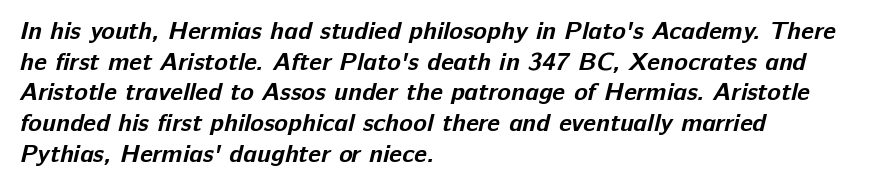
Standard letterfit; no display-style spreading of the glyphs. Only glyphs here, with clear space below each row. Is the block centered? No — it sits flush against the left margin. Typesetter's note: full bold, strokes at maximum text heaviness.
